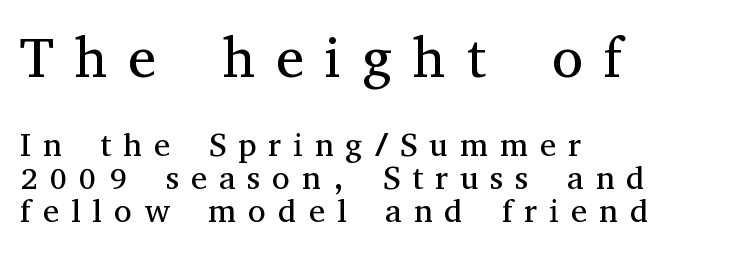
The more generous point size was reserved for the upper chunk. These lines are rendered in a variable-pitch font. Check under the words: just untouched page. Visually the block forms a straight wall on the left and a jagged coastline on the right. This sample uses expanded letter spacing, leaving extra air between glyphs. Students, observe: this is what under-led, compact text looks like.
